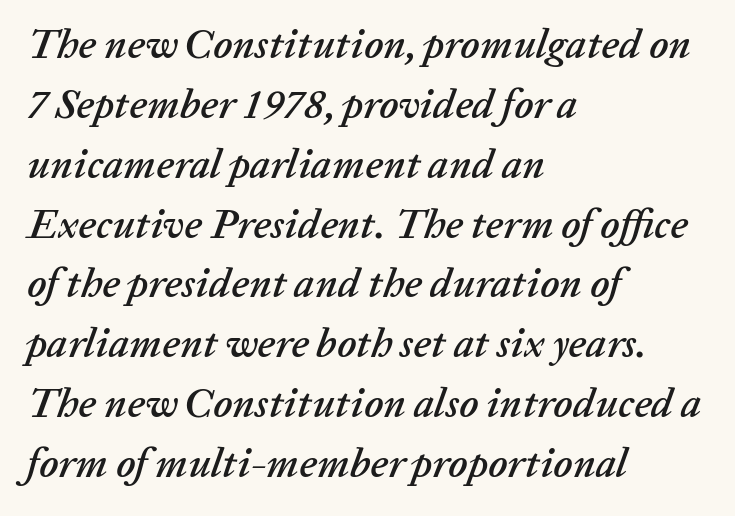
Q: Is the text italic (slanted)? A: Yes, it leans right by about 20 degrees.
Q: Is the text underlined? A: No.
Q: How is the paragraph aligned? A: Left-aligned.
Q: Is the spacing between letters normal or unusually wide? A: Normal.
Q: Is the spacing between lines tight, normal or loose? A: Normal.
Q: Width (condensed, normal, or wide)? A: Normal.
Q: Stroke contrast? A: Low.
Q: x-height? A: Medium.
Q: Monospaced? A: No.
